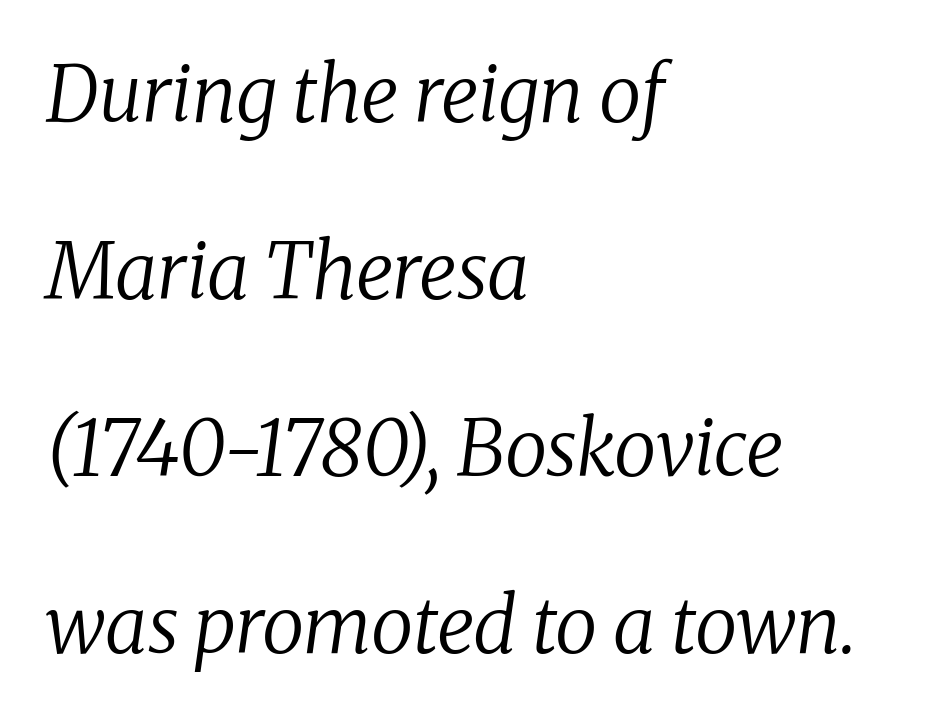
Inter-character spacing is left at the font's built-in metrics. You can tell it's italic because the verticals aren't actually vertical. What kind of face is this? One with serifs. Each line starts at the same left margin while the right side varies. Interline gaps are noticeably wide in this sample. Varying glyph widths throughout — classic text-font behaviour.
